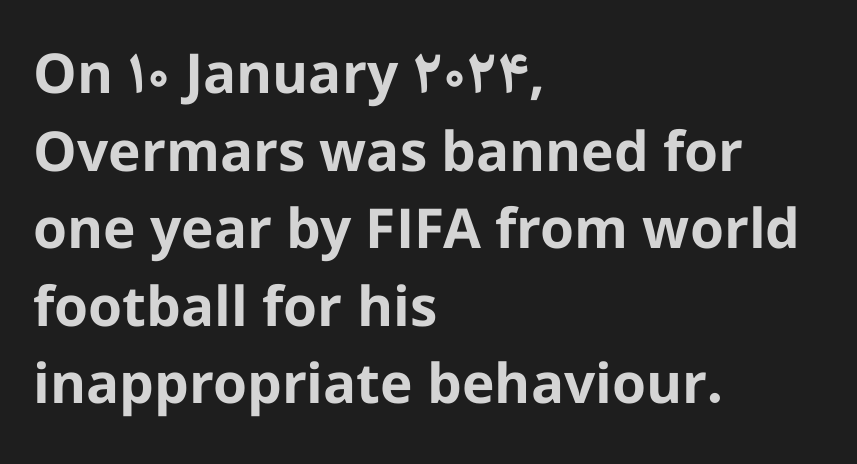
The image shows 55 px bold sans-serif type, upright; set left-aligned, normal line spacing (1.41x), normal letter spacing, not underlined; low stroke contrast and a medium x-height.
